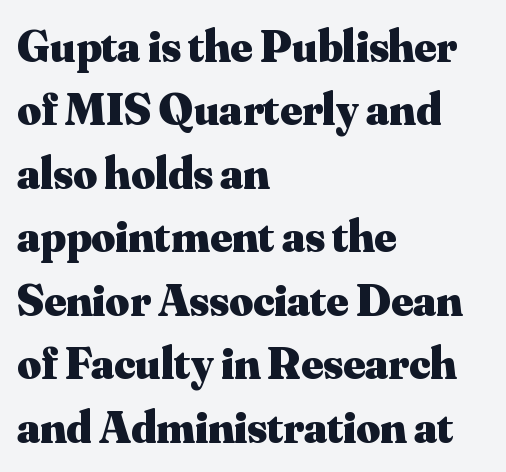
{"serif": "yes", "italic": "no", "bold": "yes", "weight": "heavy", "width": "normal", "stroke_contrast": "medium", "x_height": "small", "monospaced": "no", "underline": "no", "align": "left", "line_spacing": "normal", "line_spacing_ratio": 1.38, "letter_spacing": "normal", "letter_spacing_em": 0.0, "glyph_px": 46}
